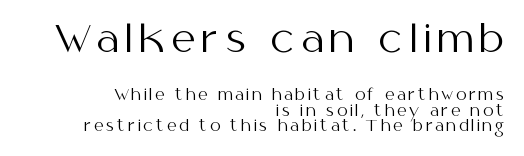
Q: Is the text bold? A: No.
Q: Is the text italic (slanted)? A: No, it is upright.
Q: Is the typeface a serif or a sans-serif typeface? A: Sans-serif.
Q: Is the text underlined? A: No.
Q: How is the paragraph aligned? A: Right-aligned.
Q: Is the spacing between lines tight, normal or loose? A: Tight.
Q: Which block of text is set in a larger size, the first (top) or the second (bottom)? A: The first (top) one.
Q: Width (condensed, normal, or wide)? A: Normal.
Q: Stroke contrast? A: Medium.
Q: x-height? A: Medium.
Q: Monospaced? A: No.
